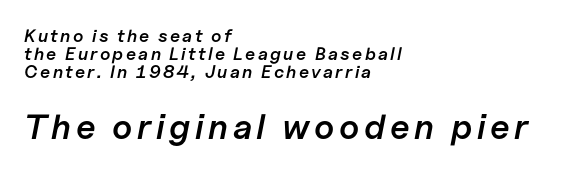
Q: Is the text bold? A: Semi-bold.
Q: Is the text italic (slanted)? A: Yes, it leans right by about 11 degrees.
Q: Is the text underlined? A: No.
Q: How is the paragraph aligned? A: Left-aligned.
Q: Is the spacing between lines tight, normal or loose? A: Tight.
Q: Which block of text is set in a larger size, the first (top) or the second (bottom)? A: The second (bottom) one.
Q: Width (condensed, normal, or wide)? A: Normal.
Q: Stroke contrast? A: Low.
Q: x-height? A: Medium.
Q: Monospaced? A: No.
